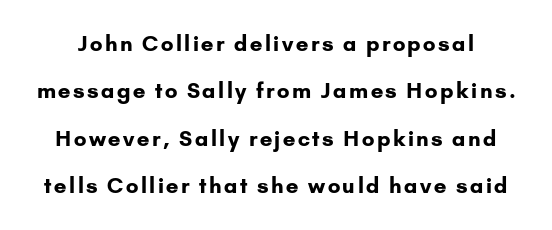
Q: Is the text bold? A: Yes.
Q: Is the text italic (slanted)? A: No, it is upright.
Q: Is the text underlined? A: No.
Q: Is the spacing between lines tight, normal or loose? A: Loose.
